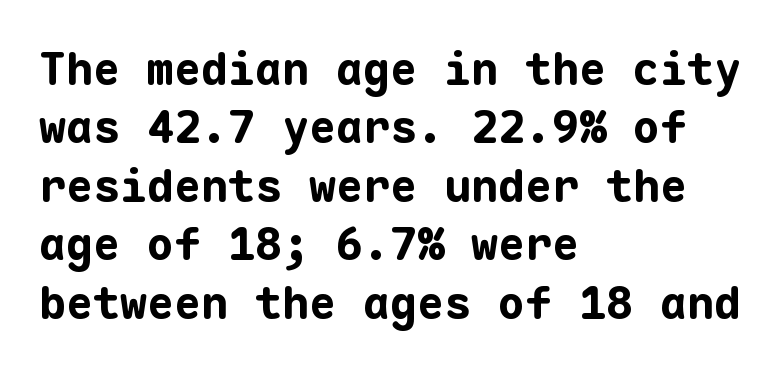
{"serif": "no", "italic": "no", "bold": "yes", "weight": "bold", "width": "normal", "stroke_contrast": "low", "x_height": "medium", "monospaced": "yes", "underline": "no", "align": "left", "line_spacing": "normal", "line_spacing_ratio": 1.3, "letter_spacing": "normal", "letter_spacing_em": 0.0, "glyph_px": 45}
